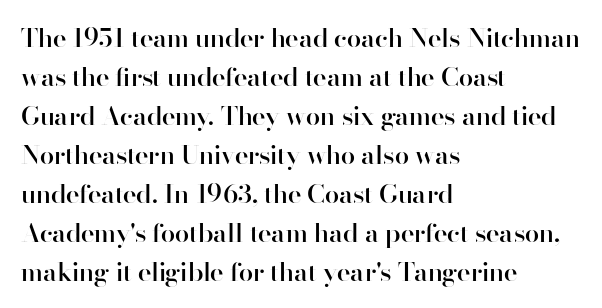
Each row of text sits above clean, open space. The letters stand straight up with perfectly vertical stems. Each word holds together tightly as a unit, with standard inter-letter gaps. A normal amount of white space separates one row of letters from the next. Does the weight exceed regular? Yes, but only to semibold. The paragraph shown leans on its left margin.
